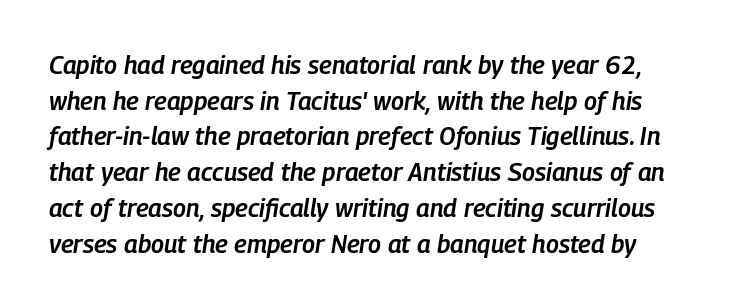
Q: Is the text bold? A: Semi-bold.
Q: Is the text italic (slanted)? A: Yes, it leans right by about 9 degrees.
Q: Is the text underlined? A: No.
Q: Is the spacing between letters normal or unusually wide? A: Normal.
Q: Is the spacing between lines tight, normal or loose? A: Normal.
